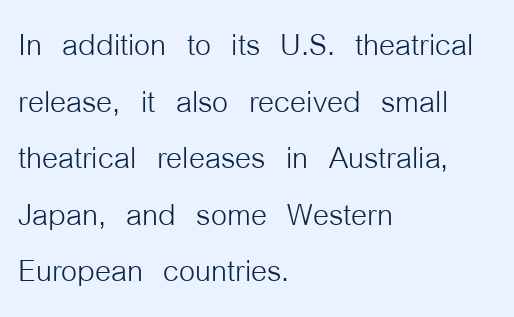
{"serif": "no", "italic": "no", "bold": "no", "weight": "light", "width": "condensed", "stroke_contrast": "low", "x_height": "medium", "monospaced": "no", "underline": "no", "align": "left", "line_spacing": "normal", "line_spacing_ratio": 1.38, "letter_spacing": "normal", "letter_spacing_em": 0.0, "glyph_px": 41}
